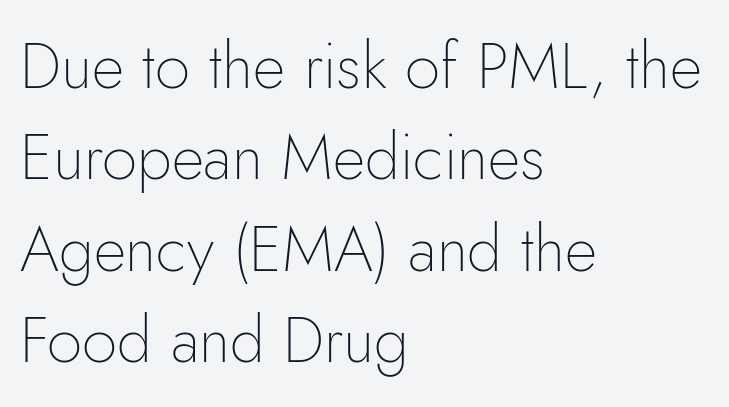
Q: Is the text bold? A: No.
Q: Is the text italic (slanted)? A: No, it is upright.
Q: Is the typeface a serif or a sans-serif typeface? A: Sans-serif.
Q: Is the text underlined? A: No.
Q: How is the paragraph aligned? A: Left-aligned.
Q: Is the spacing between letters normal or unusually wide? A: Normal.
Q: Is the spacing between lines tight, normal or loose? A: Normal.
Q: Width (condensed, normal, or wide)? A: Normal.
Q: Stroke contrast? A: Low.
Q: x-height? A: Small.
Q: Monospaced? A: No.
